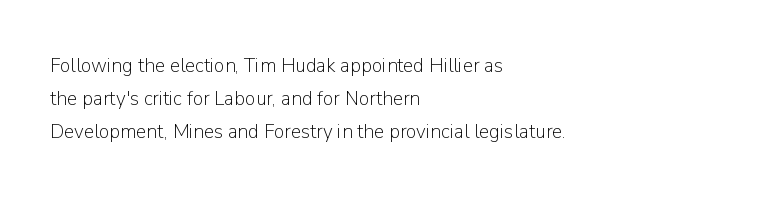
The image shows 21 px text type, upright; set left-aligned, normal line spacing (1.58x), normal letter spacing, not underlined.
